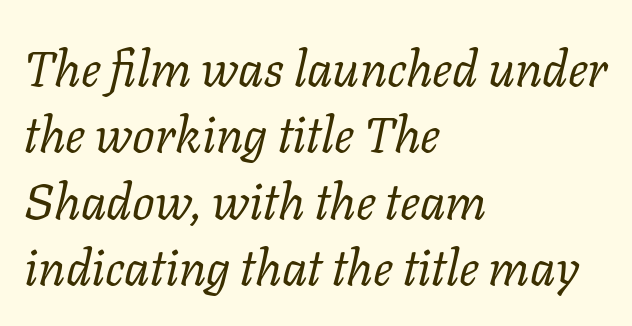
Q: Is the text bold? A: No.
Q: Is the text italic (slanted)? A: Yes, it leans right by about 11 degrees.
Q: Is the typeface a serif or a sans-serif typeface? A: Serif.
Q: Is the text underlined? A: No.
Q: How is the paragraph aligned? A: Left-aligned.
Q: Is the spacing between letters normal or unusually wide? A: Normal.
Q: Is the spacing between lines tight, normal or loose? A: Normal.
Q: Width (condensed, normal, or wide)? A: Normal.
Q: Stroke contrast? A: Low.
Q: x-height? A: Medium.
Q: Monospaced? A: No.
